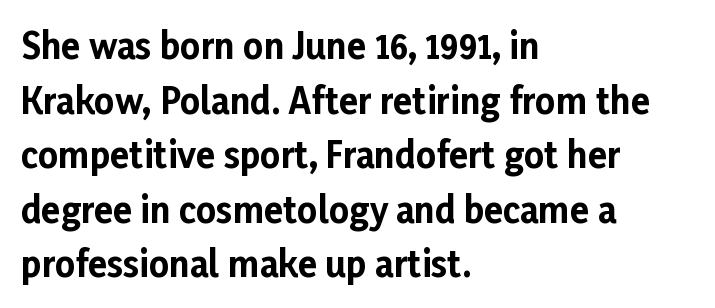
Students, this is bold: see how much ink each stroke carries. Type style note: lacks serifs. Quick note: interline space is typical. Just letters on the line, the space beneath them empty. Between one letter and the next there's only the usual sliver of space. This sample has the flowing, uneven cadence of proportional lettering.
